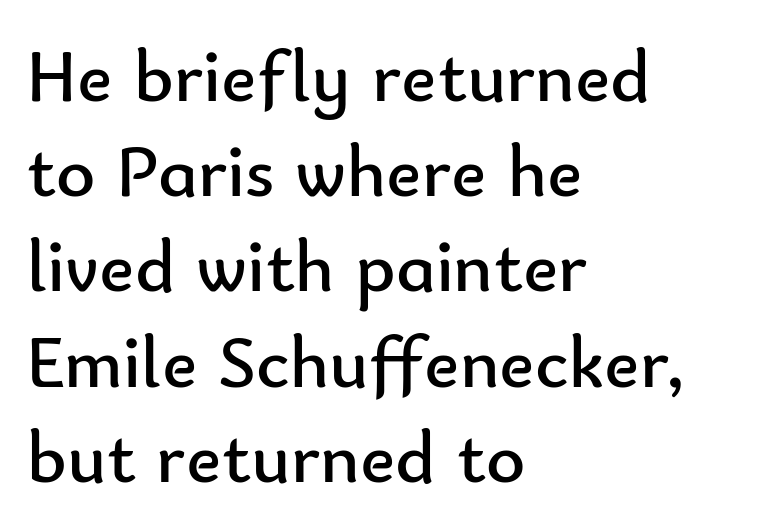
Q: Is the text bold? A: No.
Q: Is the text italic (slanted)? A: No, it is upright.
Q: Is the typeface a serif or a sans-serif typeface? A: Sans-serif.
Q: Is the text underlined? A: No.
Q: How is the paragraph aligned? A: Left-aligned.
Q: Is the spacing between letters normal or unusually wide? A: Normal.
Q: Is the spacing between lines tight, normal or loose? A: Normal.
Q: Width (condensed, normal, or wide)? A: Normal.
Q: Stroke contrast? A: Low.
Q: x-height? A: Small.
Q: Monospaced? A: No.
